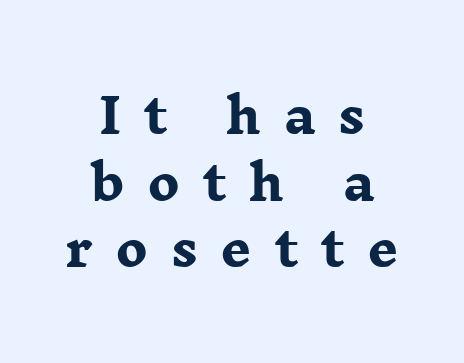
Q: Is the text bold? A: Yes.
Q: Is the text italic (slanted)? A: No, it is upright.
Q: Is the typeface a serif or a sans-serif typeface? A: Serif.
Q: Is the text underlined? A: No.
Q: How is the paragraph aligned? A: Centered.
Q: Is the spacing between letters normal or unusually wide? A: Unusually wide.
Q: Is the spacing between lines tight, normal or loose? A: Normal.
Q: Width (condensed, normal, or wide)? A: Wide.
Q: Stroke contrast? A: Low.
Q: x-height? A: Medium.
Q: Monospaced? A: No.
